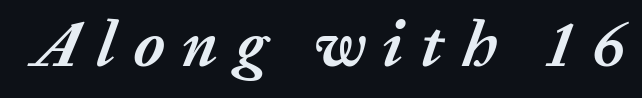
Q: Is the text bold? A: Yes.
Q: Is the text italic (slanted)? A: Yes, it leans right by about 20 degrees.
Q: Is the text underlined? A: No.
Q: Is the spacing between letters normal or unusually wide? A: Unusually wide.
Q: Width (condensed, normal, or wide)? A: Normal.
Q: Stroke contrast? A: Low.
Q: x-height? A: Medium.
Q: Monospaced? A: No.
